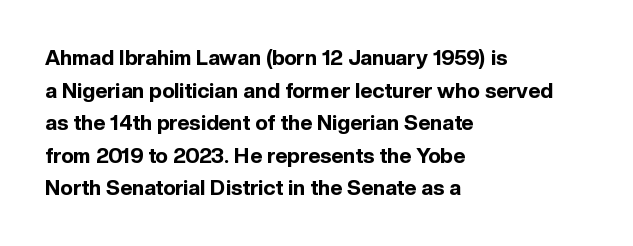
Q: Is the text bold? A: Yes.
Q: Is the text italic (slanted)? A: No, it is upright.
Q: Is the text underlined? A: No.
Q: How is the paragraph aligned? A: Left-aligned.
Q: Is the spacing between letters normal or unusually wide? A: Normal.
Q: Is the spacing between lines tight, normal or loose? A: Normal.
